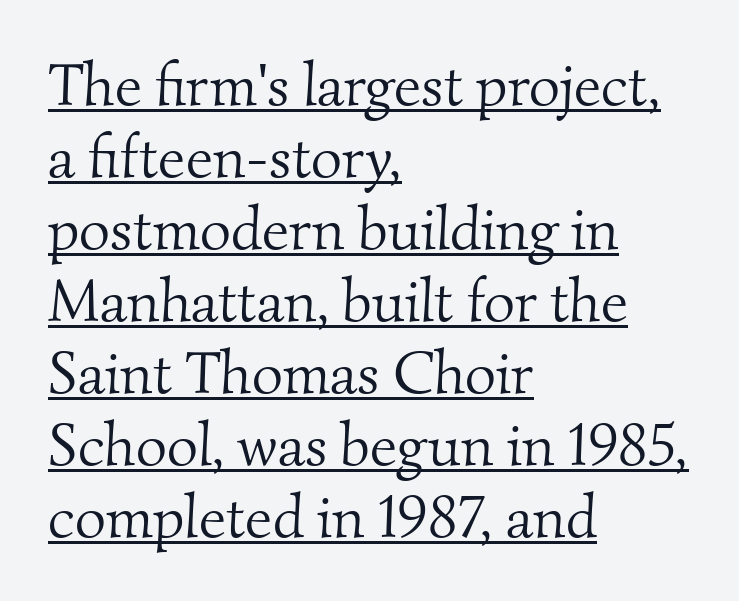
{"serif": "yes", "bold": "no", "weight": "light", "width": "normal", "stroke_contrast": "medium", "x_height": "small", "monospaced": "no", "underline": "yes", "align": "left", "line_spacing_ratio": 1.2, "letter_spacing": "normal", "letter_spacing_em": 0.0, "glyph_px": 60}
